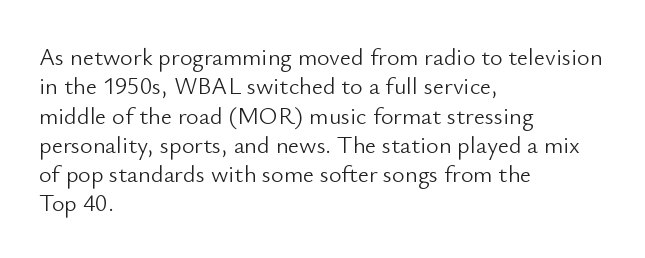
The image shows 24 px text type, upright; set left-aligned, line spacing 1.22x, normal letter spacing, not underlined.
